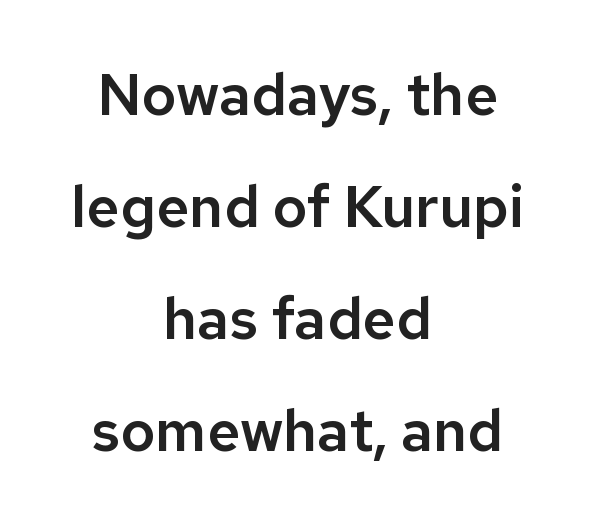
The image shows 58 px sans-serif type, upright; set centered, loose line spacing (1.93x), normal letter spacing, not underlined; low stroke contrast and a medium x-height.
